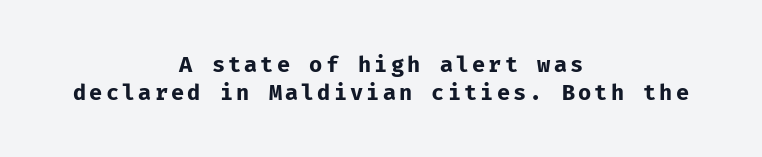
{"italic": "no", "bold": "yes", "underline": "no", "align": "center", "line_spacing": "normal", "line_spacing_ratio": 1.26, "glyph_px": 22}
